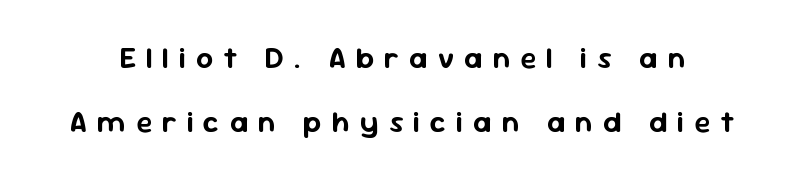
Q: Is the text italic (slanted)? A: No, it is upright.
Q: Is the typeface a serif or a sans-serif typeface? A: Sans-serif.
Q: Is the text underlined? A: No.
Q: Is the spacing between letters normal or unusually wide? A: Unusually wide.
Q: Is the spacing between lines tight, normal or loose? A: Loose.
Q: Width (condensed, normal, or wide)? A: Normal.
Q: Stroke contrast? A: Low.
Q: x-height? A: Medium.
Q: Monospaced? A: No.
